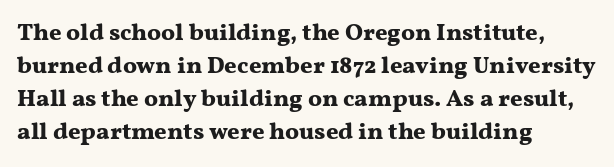
The tracking reads as untouched default to a designer's eye. Check the space under the baseline: it is left empty. The letters stand straight up with perfectly vertical stems. Each line starts at the same left margin while the right side varies. Weight check: bold — yes, fully. These lines sit exactly where default settings would place them.
